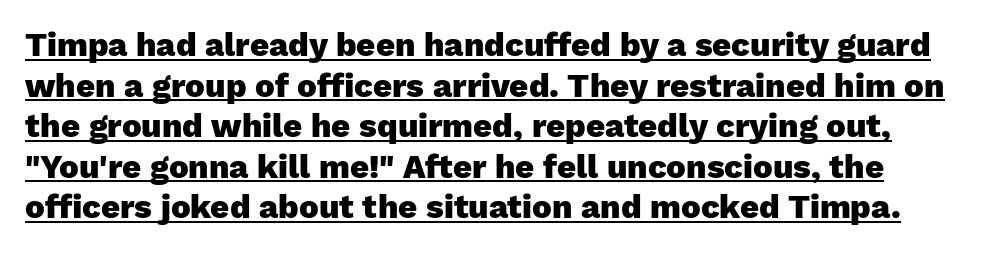
{"serif": "no", "italic": "no", "bold": "yes", "weight": "heavy", "width": "normal", "stroke_contrast": "low", "x_height": "medium", "monospaced": "no", "underline": "yes", "line_spacing_ratio": 1.23, "letter_spacing": "normal", "letter_spacing_em": 0.0, "glyph_px": 33}
